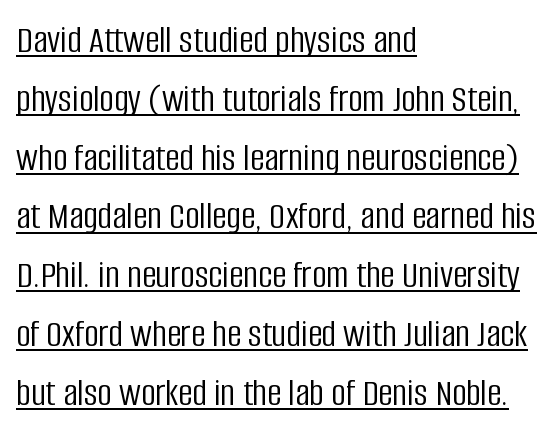
This sample has the flowing, uneven cadence of proportional lettering. The rag falls on the right side of this text block. Upright lettering throughout. How are the letters spaced? Ordinarily, with no added tracking. Think standard paragraph weight, or any step lighter than that.
